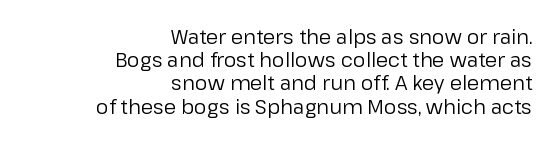
Q: Is the text bold? A: No.
Q: Is the text italic (slanted)? A: No, it is upright.
Q: Is the text underlined? A: No.
Q: How is the paragraph aligned? A: Right-aligned.
Q: Is the spacing between letters normal or unusually wide? A: Normal.
